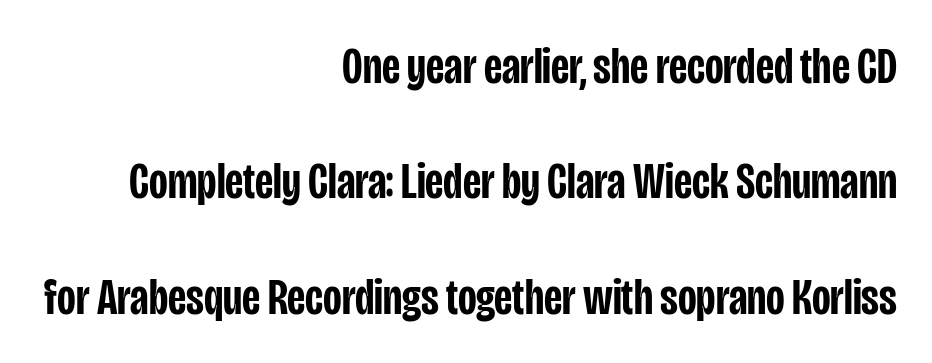
Unlike italic type, these characters show no tilt at all. Check under the words: just untouched page. Is this a fixed-width face? No — the glyphs have proportional, varying widths. How heavy is the stroke? Medium-heavy — a semibold, shy of bold.
